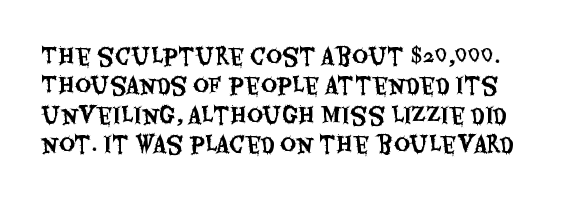
The image shows 22 px text type, upright; set normal line spacing (1.33x), normal letter spacing, not underlined.
